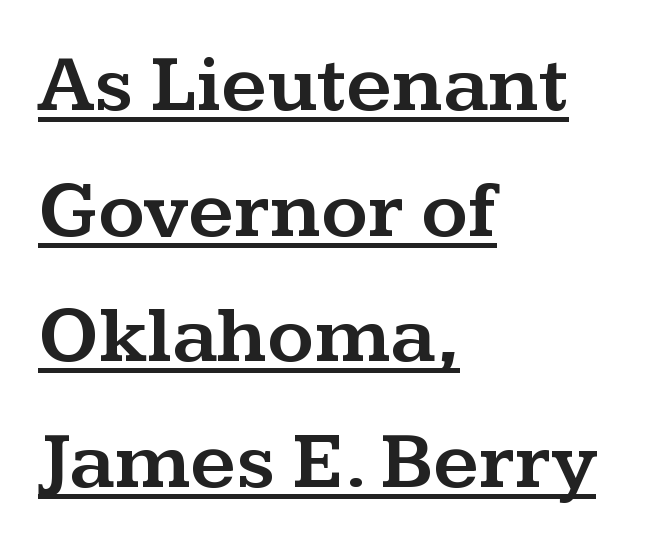
Is there any slant? The stems are plumb. A typesetter would call this leading conventional body-copy spacing. Compared with undecorated copy, this sample adds a rule below the words. The face used here is rendered with its standard letterfit. Think of a printed novel: that variable character pitch is what you see here.
